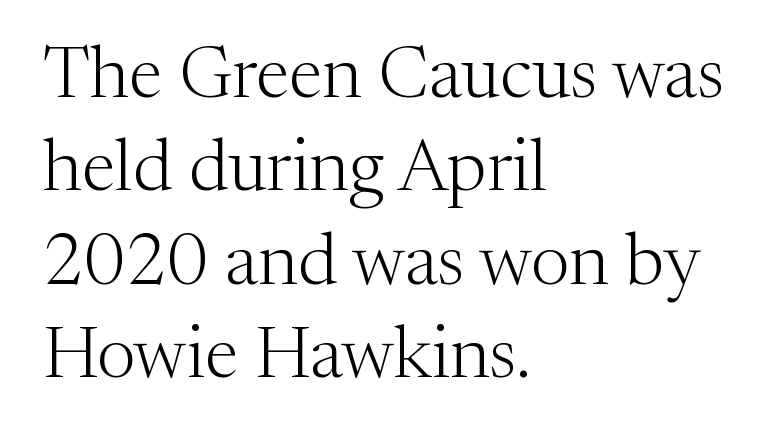
{"serif": "yes", "italic": "no", "bold": "no", "weight": "light", "width": "normal", "stroke_contrast": "medium", "x_height": "medium", "monospaced": "no", "underline": "no", "align": "left", "line_spacing": "normal", "line_spacing_ratio": 1.28, "letter_spacing": "normal", "letter_spacing_em": 0.0, "glyph_px": 73}
